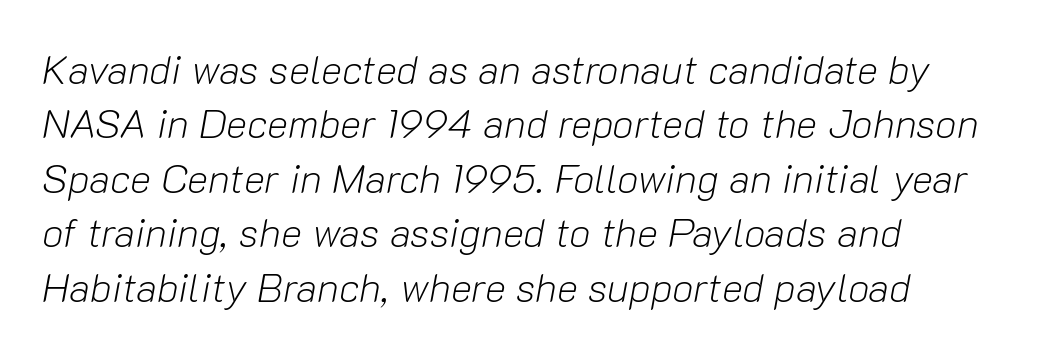
{"italic": "yes", "lean": "right", "slant_degrees": 10, "bold": "no", "weight": "light", "width": "normal", "stroke_contrast": "low", "x_height": "medium", "monospaced": "no", "underline": "no", "align": "left", "line_spacing": "normal", "line_spacing_ratio": 1.36, "letter_spacing": "normal", "letter_spacing_em": 0.0, "glyph_px": 40}
